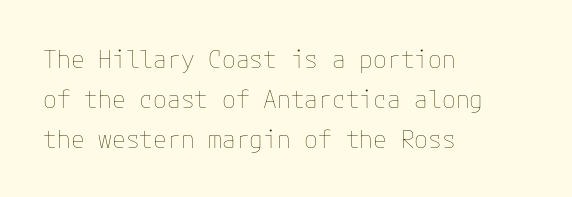
The area under the type is left untouched. A typesetter would mark this as roman, not italic. What's the leading like? Ordinary, nothing unusual. A typesetter would call this zero additional tracking. Which margin do the lines hug? The left one — the right edge is uneven. The cut favours lightness, reaching ordinary text weight at its darkest.
